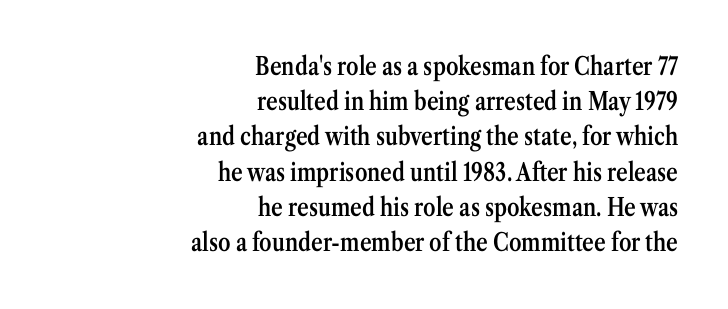
When letters stand straight like this, we call the style roman or upright. Is the letter spacing exaggerated? No — it looks like the ordinary default. Weight check: semibold — heavier than regular, not quite bold. This block has exactly the height ordinary leading produces.
